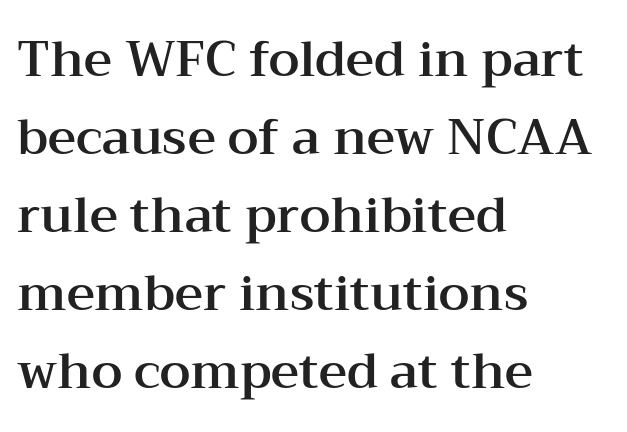
{"serif": "yes", "italic": "no", "width": "wide", "stroke_contrast": "medium", "x_height": "medium", "monospaced": "no", "underline": "no", "align": "left", "line_spacing": "normal", "line_spacing_ratio": 1.59, "letter_spacing": "normal", "letter_spacing_em": 0.0, "glyph_px": 49}
